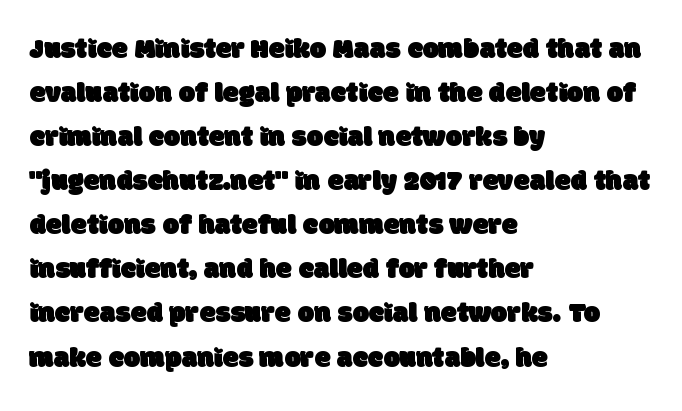
The image shows 29 px sans-serif type; set left-aligned, normal line spacing (1.52x), normal letter spacing, not underlined; low stroke contrast and a large x-height.
